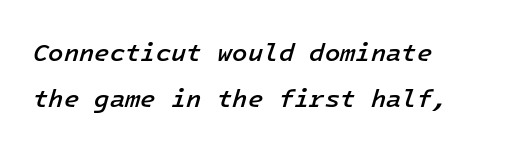
{"italic": "yes", "lean": "right", "slant_degrees": 16, "bold": "semi", "underline": "no", "align": "left", "line_spacing_ratio": 1.86, "letter_spacing": "normal", "letter_spacing_em": 0.0, "glyph_px": 25}
